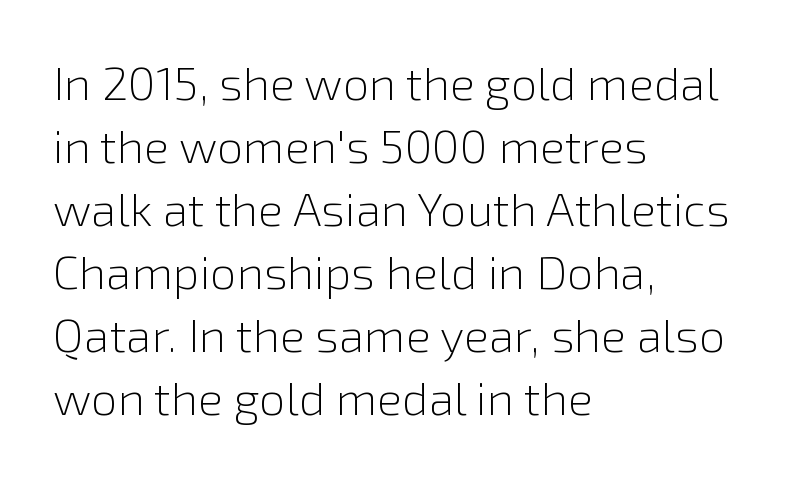
The rendering uses natural spacing where letterforms have individual widths. Vertical spacing — default. The font is comparable to plain body text, perhaps lighter. A bare baseline throughout the passage. What kind of face is this? One without serifs — a sans.
